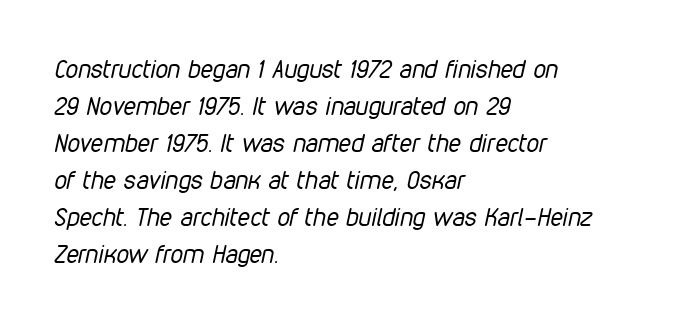
No letter is thick-stroked: the sample isn't bold. Typeset ragged right — the left edge is the straight one. Decoration check: the copy has no underline. Emphasis-style slanted type is in use. The tracking reads as untouched default to a designer's eye. A typesetter would call this leading conventional body-copy spacing.
